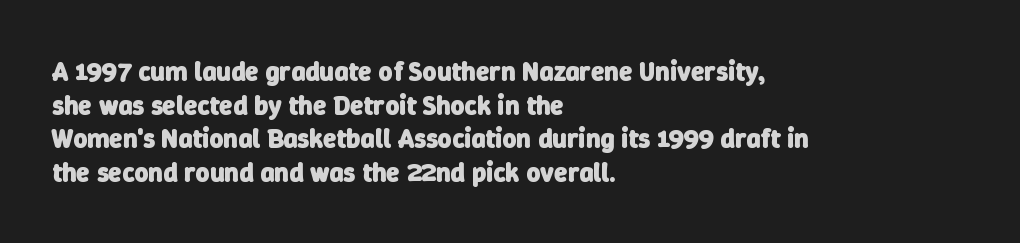
The image shows 27 px bold type; set left-aligned, normal line spacing (1.25x), normal letter spacing, not underlined.
